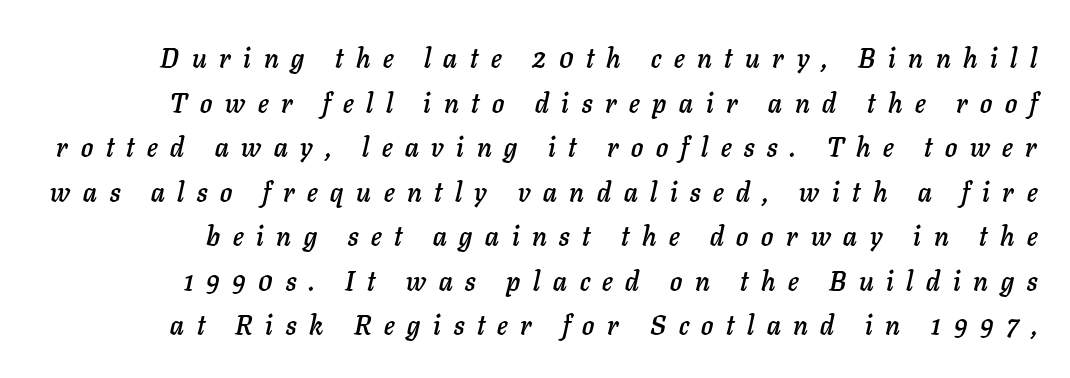
The image shows 27 px text type, italic (leaning right); set normal line spacing (1.65x), unusually wide letter spacing (+0.47 em), not underlined.
